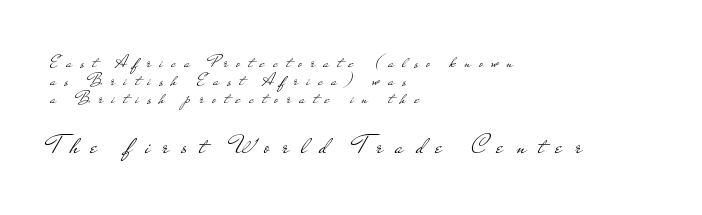
The image shows 28 px light, wide sans-serif type; set left-aligned, tight line spacing (0.95x), unusually wide letter spacing (+0.44 em), not underlined; the second (bottom) block is 1.47x larger; low stroke contrast and a small x-height.
